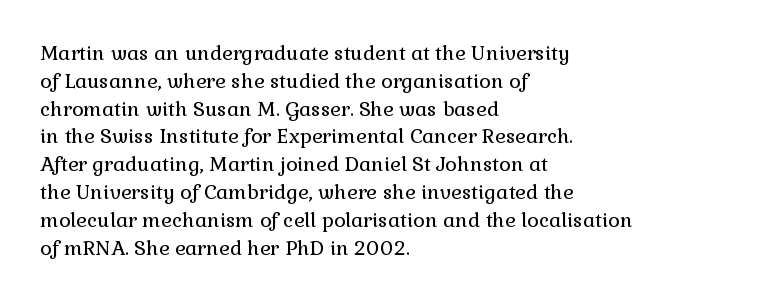
Nothing heavy about these letters — not bold at all. Compared with a centered layout, this one pins lines to the left instead. Spacing between characters is what you'd get straight out of the box. Posture: vertical. Anything drawn beneath the words? Only blank space.
